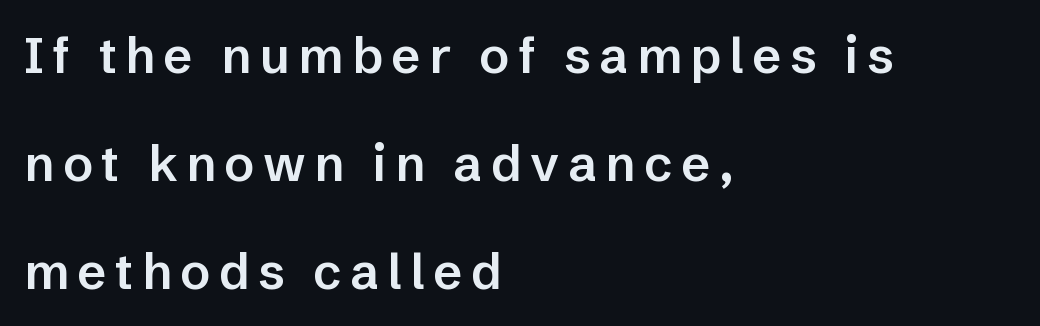
The zone under the glyphs is completely vacant. You could fit nearly another row in the gap between these rows. Summary of weight: moderately heavy, a semibold. The compositor pushed each line to the left boundary.
